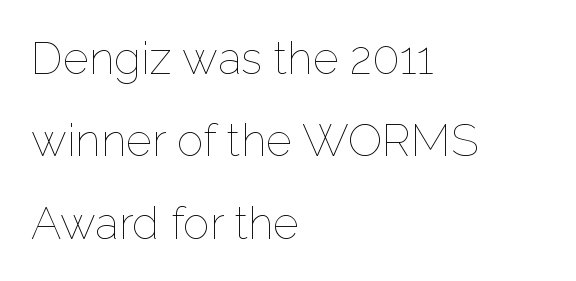
The passage shown is typed in a proportional face where columns would drift. The letters stand upright; this is a roman face. The typeface has the unassuming heft of standard copy or less. The string is rendered with underlining switched off. Words appear dense and cohesive because spacing is normal. A student would call this left alignment; a typographer would say flush left, rag right.
